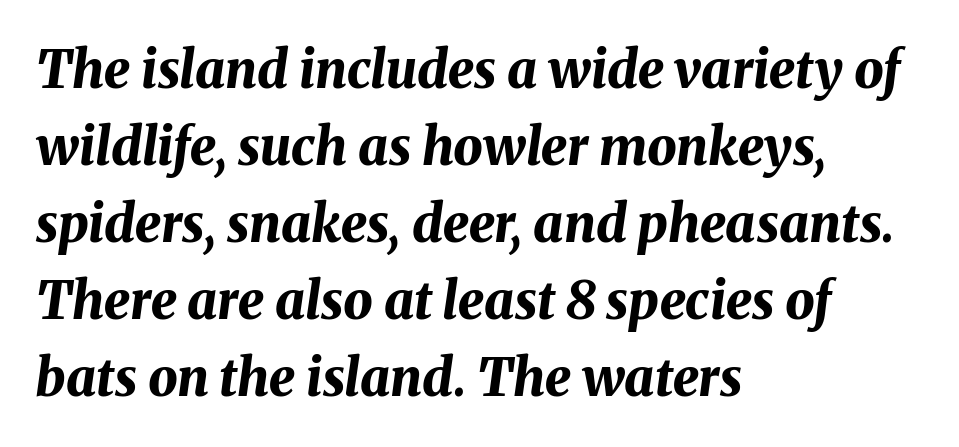
Q: Is the text bold? A: Yes.
Q: Is the text italic (slanted)? A: Yes, it leans right by about 8 degrees.
Q: Is the text underlined? A: No.
Q: How is the paragraph aligned? A: Left-aligned.
Q: Is the spacing between letters normal or unusually wide? A: Normal.
Q: Is the spacing between lines tight, normal or loose? A: Normal.
Q: Width (condensed, normal, or wide)? A: Normal.
Q: Stroke contrast? A: Medium.
Q: x-height? A: Medium.
Q: Monospaced? A: No.
